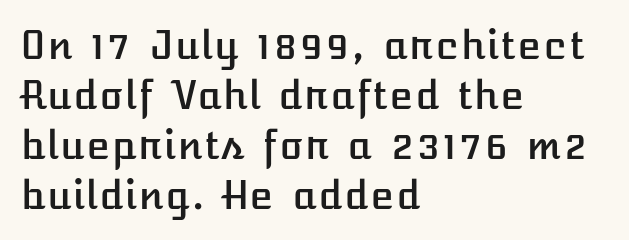
The compositor pushed each line to the left boundary. Quick note: underline off. Posture: straight, roman, zero tilt. Leading: standard. Default kerning and tracking; the words read as compact shapes.
